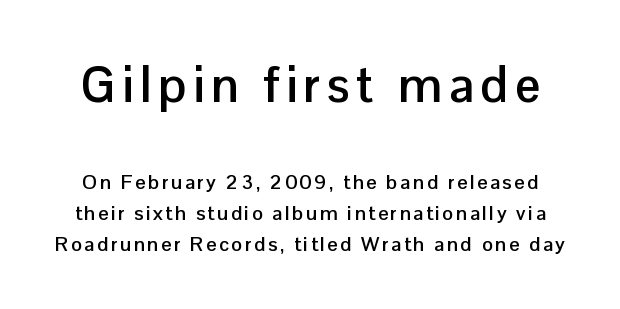
{"serif": "no", "italic": "no", "bold": "yes", "weight": "semibold", "width": "normal", "stroke_contrast": "low", "x_height": "medium", "monospaced": "no", "underline": "no", "line_spacing": "normal", "line_spacing_ratio": 1.54, "larger_block": "first", "size_ratio": 2.5, "glyph_px": 50}
